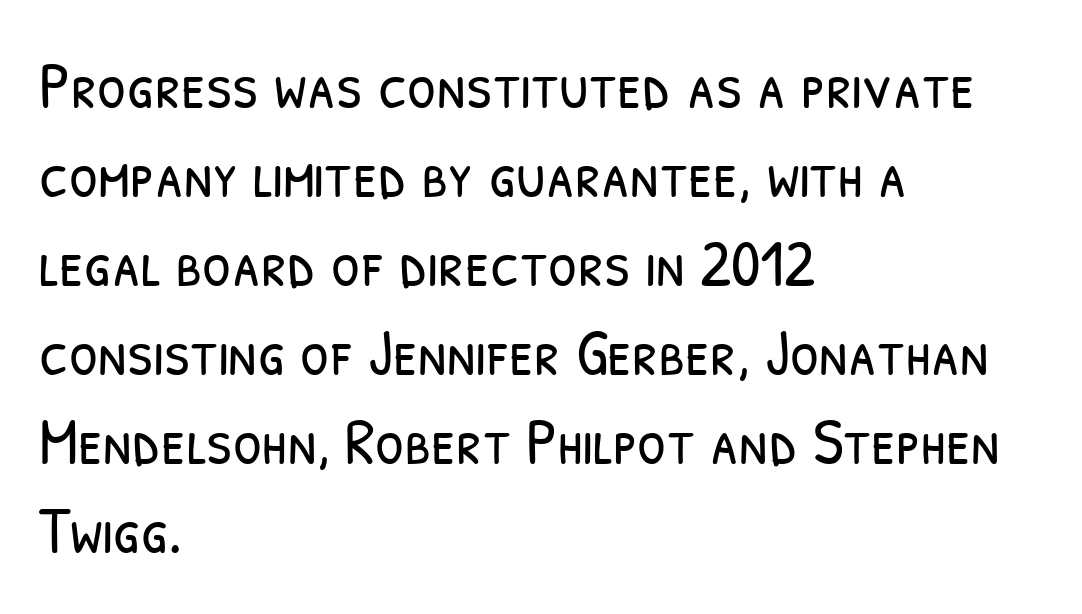
Leading matches the norm, producing a regular column. You could call the tracking neutral — neither tight nor loose. Leftover space on each line is placed entirely after the last word. Just letters on the line, the space beneath them empty. Serifs: no, the terminals of the letterforms are clean.
